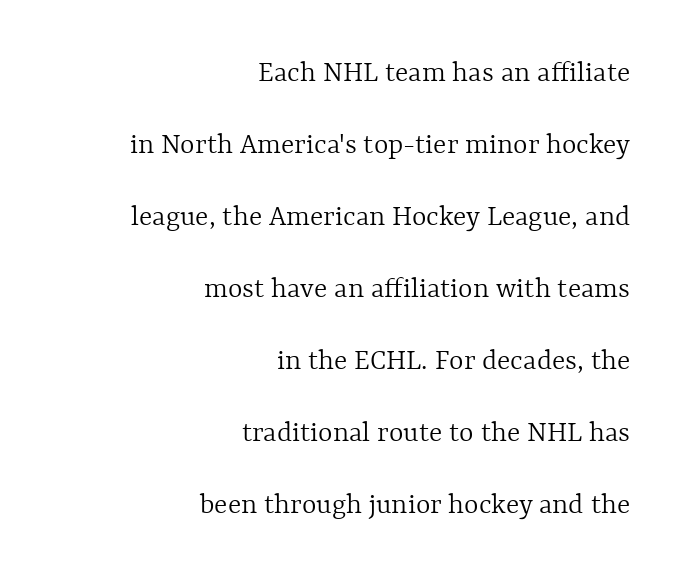
{"italic": "no", "bold": "no", "weight": "light", "width": "normal", "x_height": "medium", "monospaced": "no", "underline": "no", "align": "right", "line_spacing": "loose", "line_spacing_ratio": 2.32, "letter_spacing": "normal", "letter_spacing_em": 0.0, "glyph_px": 31}
